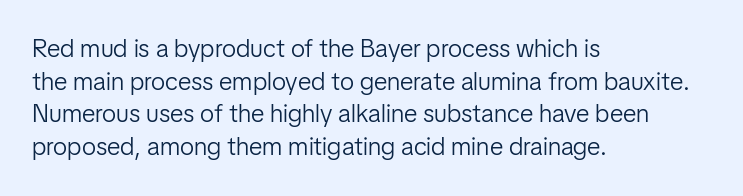
What's the leading like? Ordinary, nothing unusual. The passage shown has conventional tracking throughout. The typography opts for an upright posture over an oblique one. The passage is arranged the way most books set body copy — flush left.
